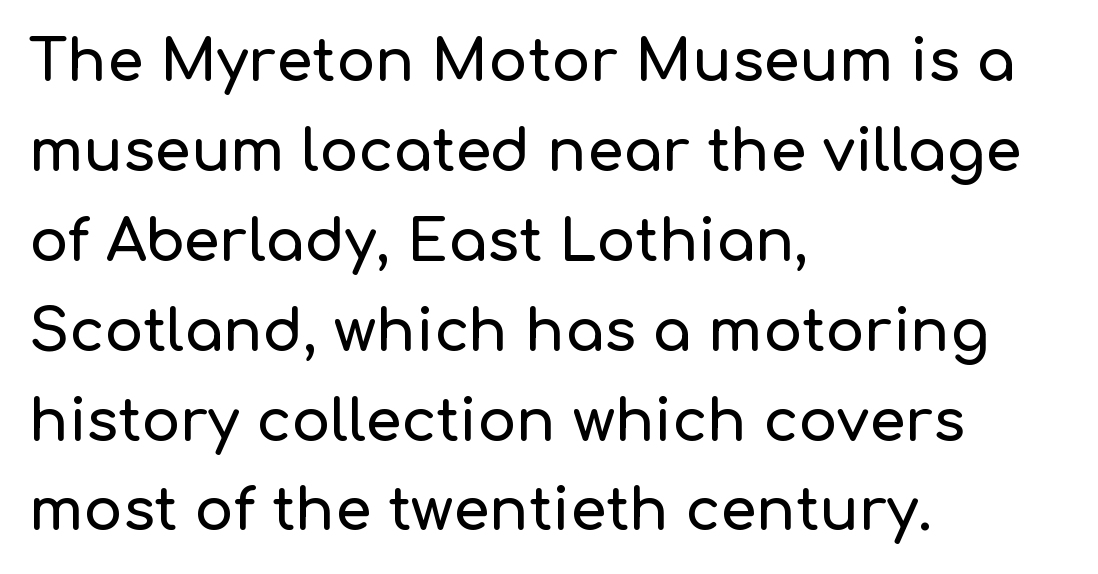
The image shows 58 px sans-serif type, upright; set left-aligned, normal line spacing (1.55x), normal letter spacing, not underlined; low stroke contrast and a medium x-height.
